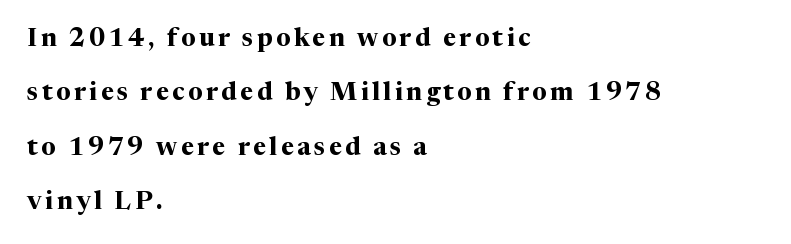
Decoration check: the copy has no underline. The paragraph has a hard left edge and a soft right edge. Loosely led — the rows are spread out. Bold? Absolutely — the strokes are thick and heavy. If you drew a line through each stem, it would be perfectly vertical.
